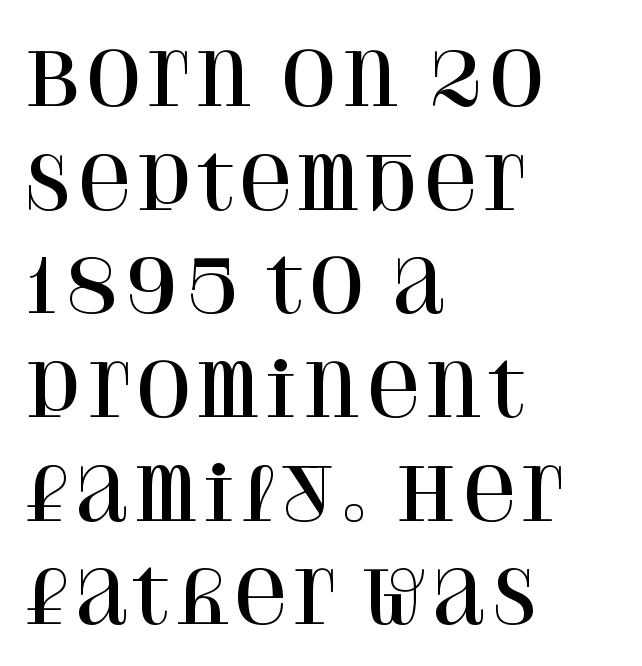
Q: Is the text italic (slanted)? A: No, it is upright.
Q: Is the typeface a serif or a sans-serif typeface? A: Serif.
Q: Is the text underlined? A: No.
Q: How is the paragraph aligned? A: Left-aligned.
Q: Is the spacing between letters normal or unusually wide? A: Normal.
Q: Is the spacing between lines tight, normal or loose? A: Normal.
Q: Width (condensed, normal, or wide)? A: Normal.
Q: Stroke contrast? A: High.
Q: x-height? A: Large.
Q: Monospaced? A: No.
